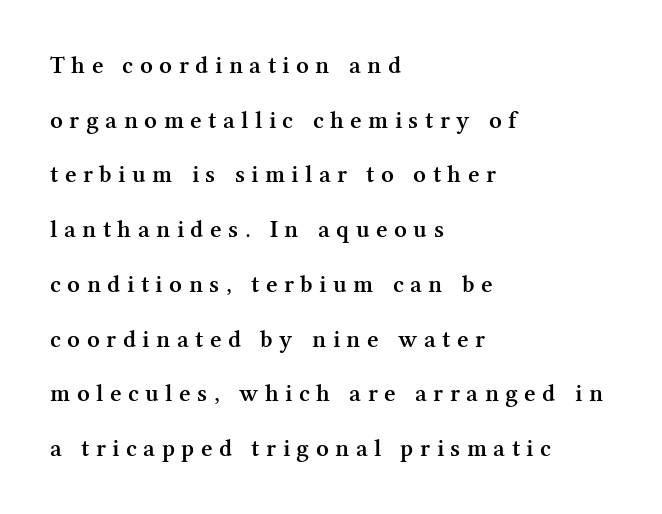
{"italic": "no", "bold": "semi", "underline": "no", "align": "left", "line_spacing": "loose", "line_spacing_ratio": 2.19, "letter_spacing": "wide", "letter_spacing_em": 0.26, "glyph_px": 25}
